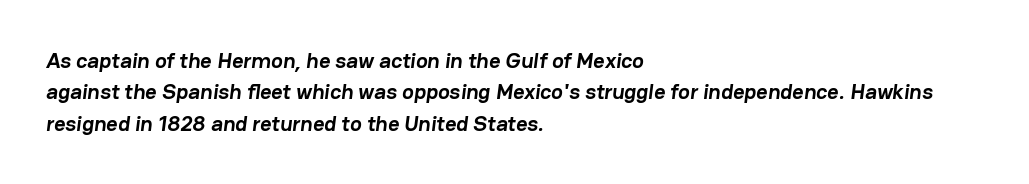
{"bold": "yes", "underline": "no", "align": "left", "line_spacing": "normal", "line_spacing_ratio": 1.43, "letter_spacing": "normal", "letter_spacing_em": 0.0, "glyph_px": 22}
